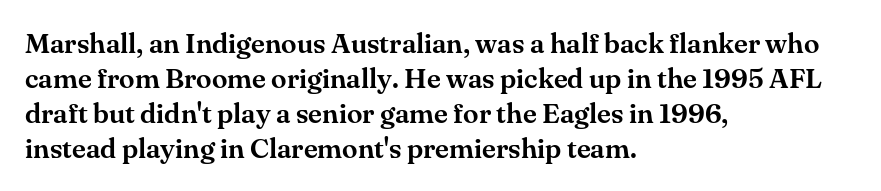
The image shows 28 px serif type, upright; set left-aligned, normal line spacing (1.25x), normal letter spacing, not underlined; medium stroke contrast and a small x-height.
